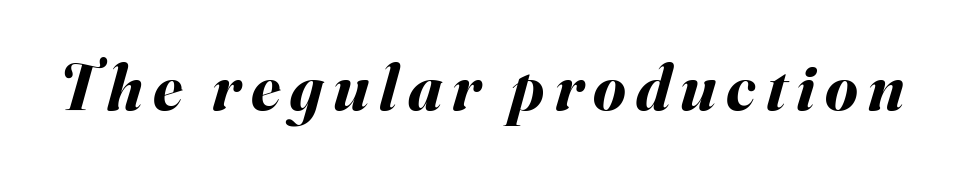
Q: Is the text bold? A: Yes.
Q: Is the text italic (slanted)? A: Yes, it leans right by about 16 degrees.
Q: Is the text underlined? A: No.
Q: Width (condensed, normal, or wide)? A: Normal.
Q: Stroke contrast? A: Medium.
Q: x-height? A: Small.
Q: Monospaced? A: No.
